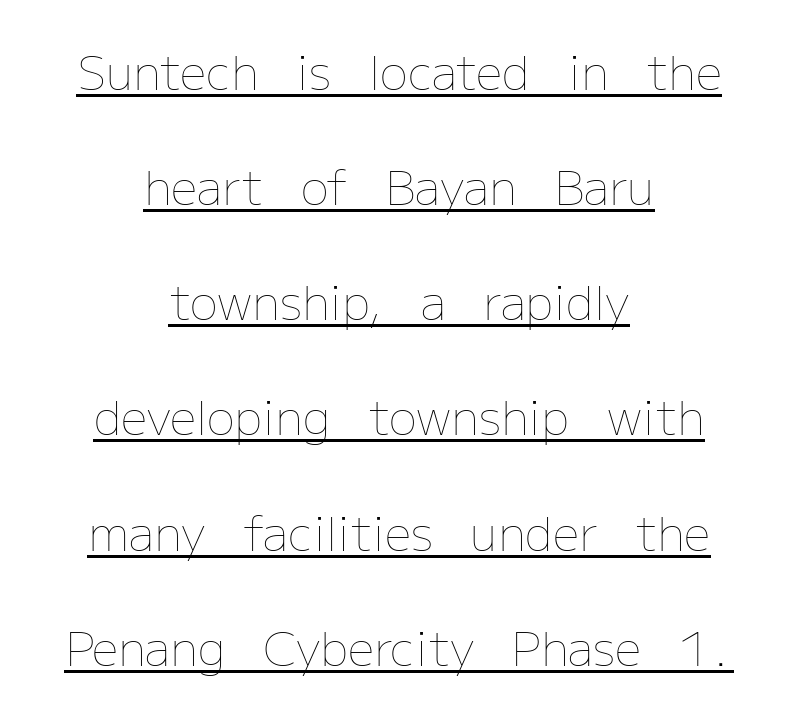
The image shows 47 px thin type, upright; set centered, loose line spacing (2.45x), normal letter spacing, underlined; low stroke contrast and a medium x-height.
